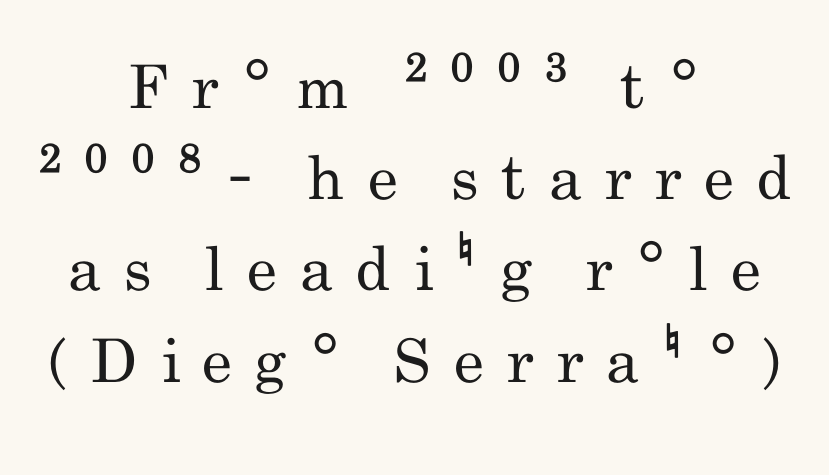
Short and long lines alike share a common midpoint. The rendering uses a moderate line-height, typical for paragraphs. Look at the tracking — it's clearly loosened, letters drifting apart. Plain, unruled lines of type. No feet cap the strokes, marking this as sans-serif type. Weight: regular or lighter.
